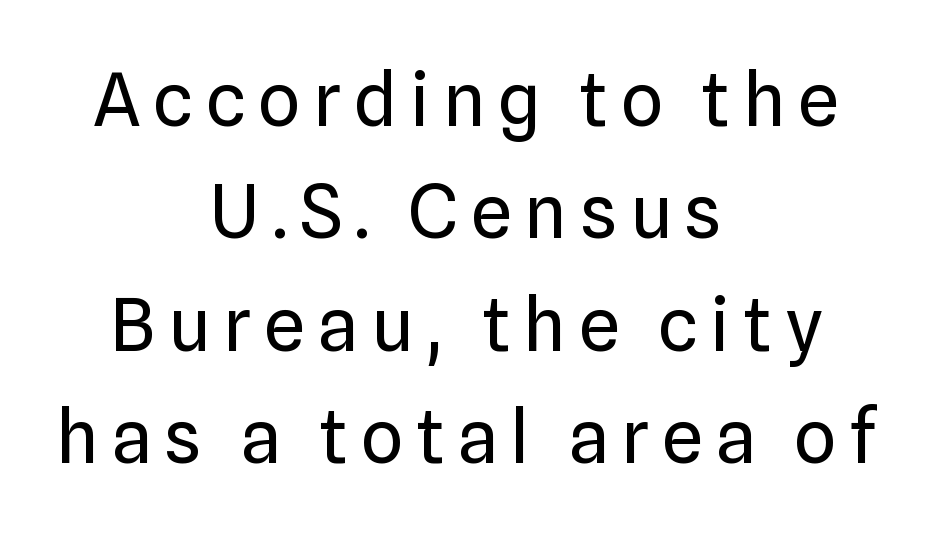
Q: Is the text bold? A: No.
Q: Is the text italic (slanted)? A: No, it is upright.
Q: Is the typeface a serif or a sans-serif typeface? A: Sans-serif.
Q: Is the text underlined? A: No.
Q: How is the paragraph aligned? A: Centered.
Q: Is the spacing between lines tight, normal or loose? A: Normal.
Q: Width (condensed, normal, or wide)? A: Normal.
Q: Stroke contrast? A: Low.
Q: x-height? A: Medium.
Q: Monospaced? A: No.
